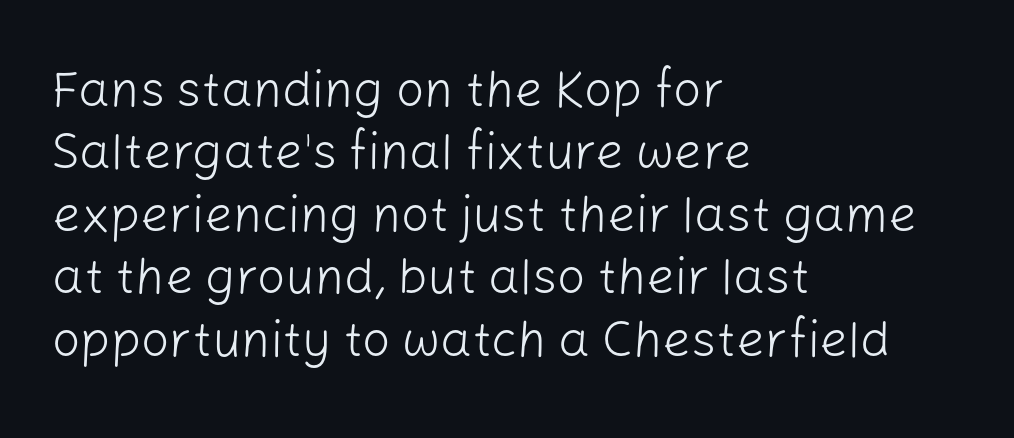
Q: Is the text bold? A: No.
Q: Is the text italic (slanted)? A: No, it is upright.
Q: Is the typeface a serif or a sans-serif typeface? A: Sans-serif.
Q: Is the text underlined? A: No.
Q: How is the paragraph aligned? A: Left-aligned.
Q: Is the spacing between letters normal or unusually wide? A: Normal.
Q: Is the spacing between lines tight, normal or loose? A: Normal.
Q: Width (condensed, normal, or wide)? A: Normal.
Q: Stroke contrast? A: Low.
Q: x-height? A: Medium.
Q: Monospaced? A: No.
